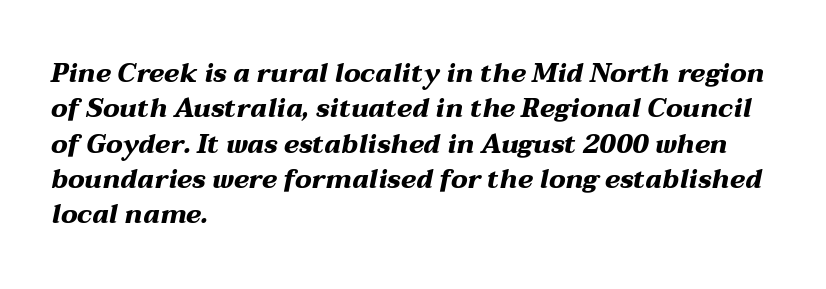
Q: Is the text bold? A: Yes.
Q: Is the text italic (slanted)? A: Yes, it leans right by about 12 degrees.
Q: Is the text underlined? A: No.
Q: How is the paragraph aligned? A: Left-aligned.
Q: Is the spacing between letters normal or unusually wide? A: Normal.
Q: Is the spacing between lines tight, normal or loose? A: Normal.
